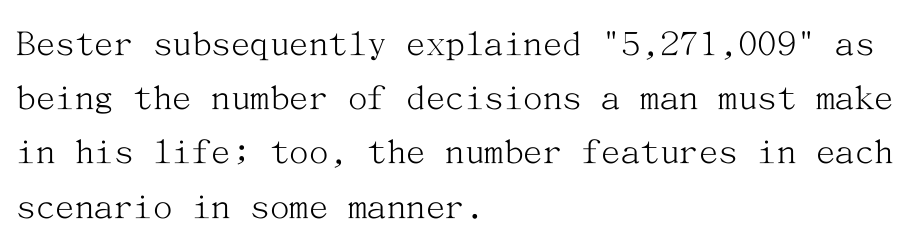
Q: Is the text bold? A: No.
Q: Is the text italic (slanted)? A: No, it is upright.
Q: Is the typeface a serif or a sans-serif typeface? A: Serif.
Q: Is the text underlined? A: No.
Q: How is the paragraph aligned? A: Left-aligned.
Q: Is the spacing between letters normal or unusually wide? A: Normal.
Q: Is the spacing between lines tight, normal or loose? A: Normal.
Q: Width (condensed, normal, or wide)? A: Normal.
Q: Stroke contrast? A: Medium.
Q: x-height? A: Medium.
